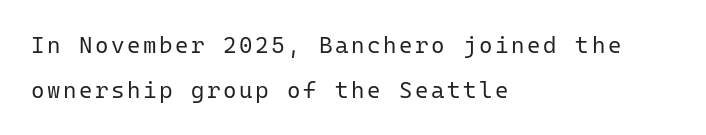
The image shows 23 px text type, upright; set left-aligned, loose line spacing (1.94x), not underlined.
